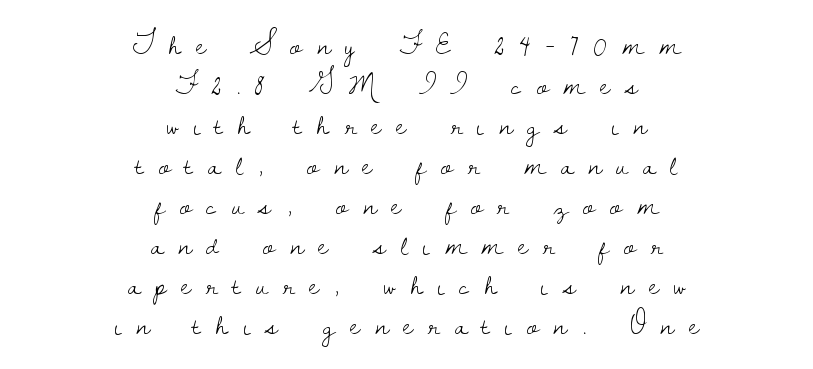
Q: Is the text bold? A: No.
Q: Is the text italic (slanted)? A: Yes.
Q: Is the typeface a serif or a sans-serif typeface? A: Serif.
Q: Is the text underlined? A: No.
Q: How is the paragraph aligned? A: Centered.
Q: Is the spacing between letters normal or unusually wide? A: Unusually wide.
Q: Is the spacing between lines tight, normal or loose? A: Normal.
Q: Width (condensed, normal, or wide)? A: Normal.
Q: Stroke contrast? A: Low.
Q: x-height? A: Small.
Q: Monospaced? A: No.
